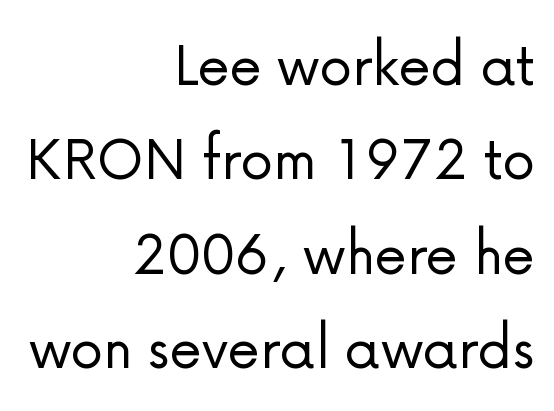
The image shows 66 px light sans-serif type, upright; set right-aligned, normal line spacing (1.43x), normal letter spacing, not underlined; low stroke contrast and a medium x-height.
